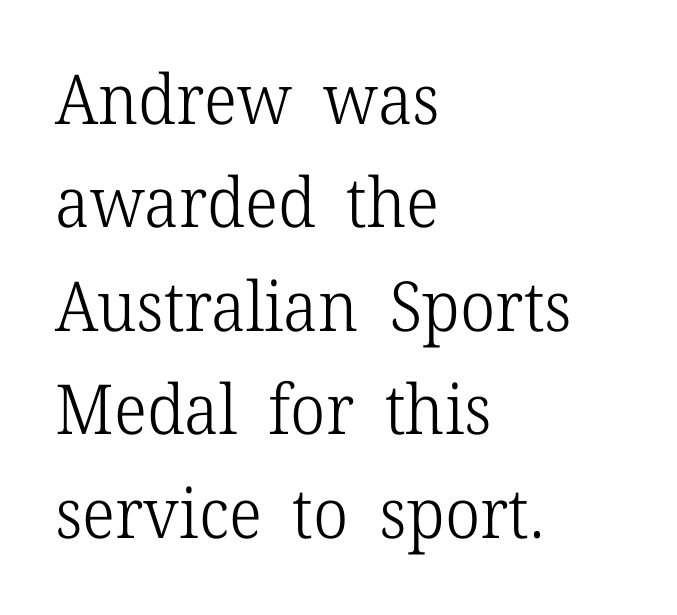
The image shows 69 px light serif type, upright; set left-aligned, normal line spacing (1.5x), normal letter spacing, not underlined; low stroke contrast and a medium x-height.
